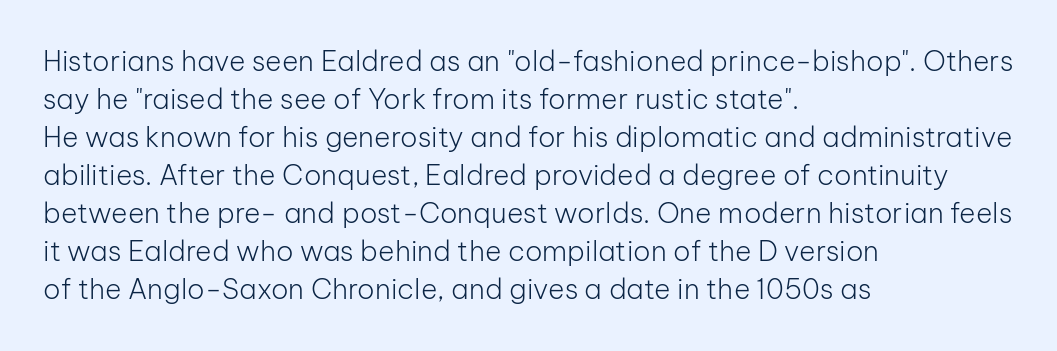
The image shows 28 px light sans-serif type, upright; set left-aligned, normal line spacing (1.36x), normal letter spacing, not underlined; low stroke contrast and a medium x-height.
